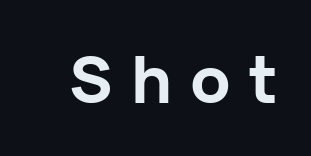
The line texture is sparse and dotted thanks to wide tracking. Observe the absence of serifs on each vertical stroke in this sample. Thick stems and heavy bowls — unmistakably bold. The foot of each line stays bare and open.
